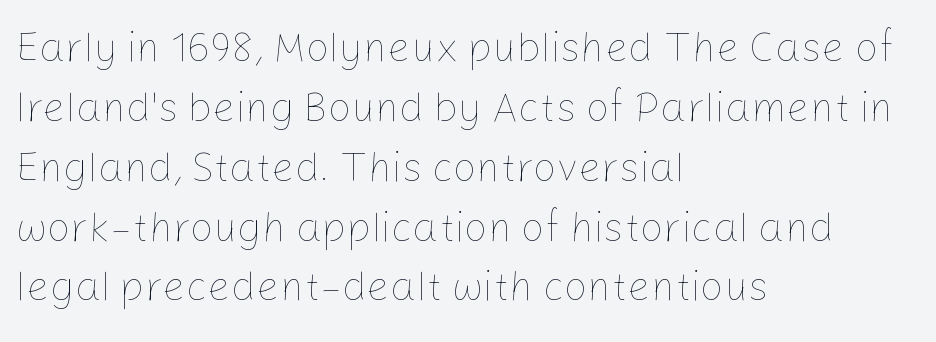
{"italic": "no", "bold": "no", "weight": "thin", "width": "normal", "stroke_contrast": "low", "x_height": "medium", "monospaced": "no", "underline": "no", "align": "left", "line_spacing": "normal", "line_spacing_ratio": 1.46, "letter_spacing": "normal", "letter_spacing_em": 0.0, "glyph_px": 41}
